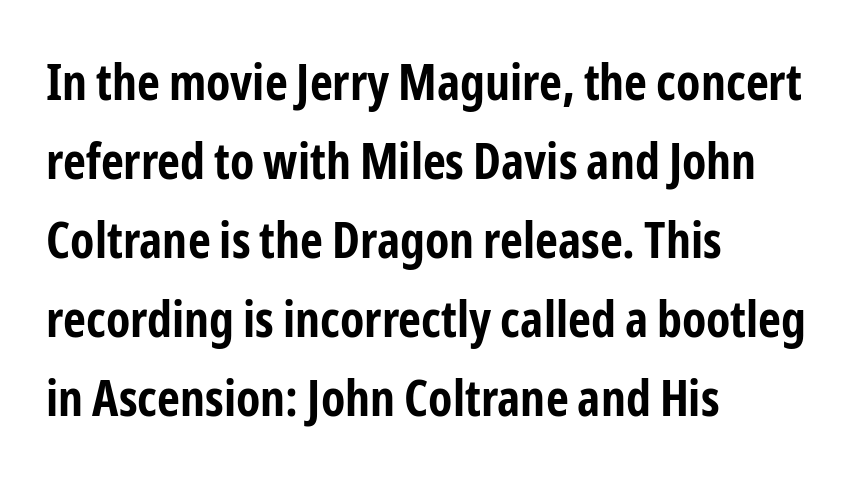
The image shows 50 px bold, condensed sans-serif type, upright; set left-aligned, normal line spacing (1.58x), normal letter spacing, not underlined; low stroke contrast and a medium x-height.
